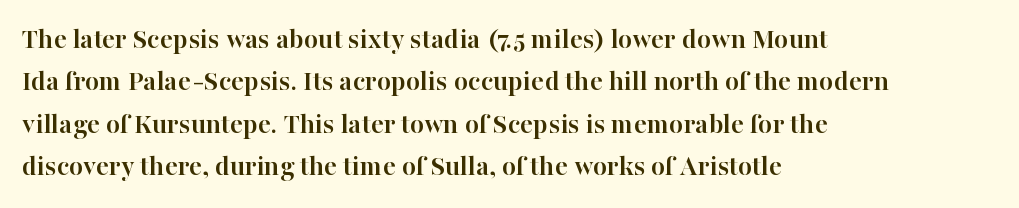
Every character sits straight up, as roman type does. Plenty of ink on the page — the face is bold. This rendering employs a face with finishing strokes, i.e., a serif. Each line starts at the same left margin while the right side varies. Observe the ordinary spacing: letters are neighbours, not strangers. Descenders hang freely into open space.
